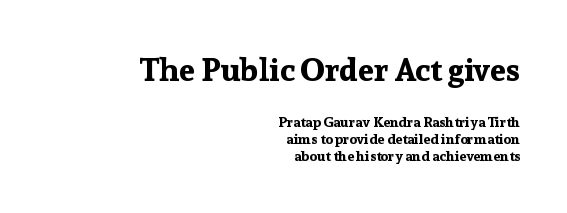
What kind of face is this? One with serifs. The letters sit at their default tracking, neither squeezed nor spread. The area under the type is left untouched. Leftover space on each line is placed entirely before the opening word. Bold? Absolutely — the strokes are thick and heavy. The first block has been scaled up relative to the second.
